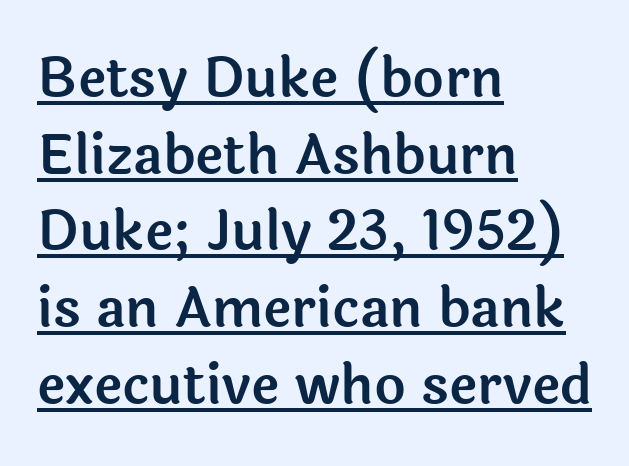
The image shows 54 px sans-serif type, upright; set left-aligned, normal line spacing (1.42x), normal letter spacing, underlined; a medium x-height.
